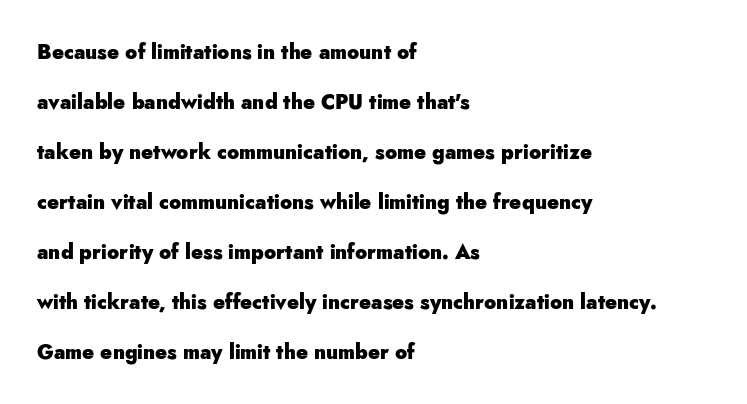
Alignment: flush left. Chunky letters — that's bold for sure. Anything drawn beneath the words? Only blank space. Tracking here is standard; glyphs follow each other at the usual distance. The rendering uses a large line-height, opening up the rows.
